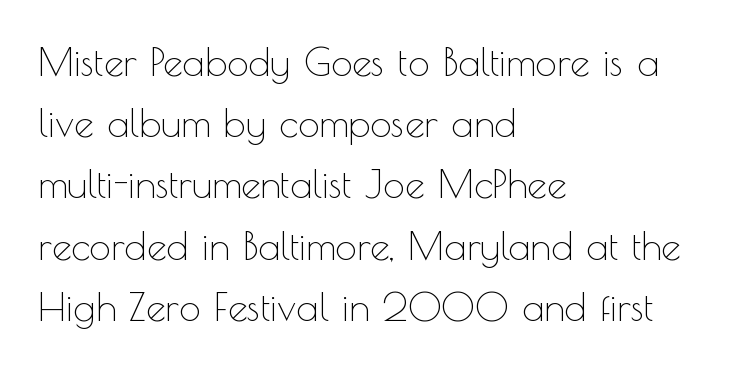
The image shows 39 px thin sans-serif type, upright; set left-aligned, normal line spacing (1.57x), normal letter spacing, not underlined; a small x-height.
